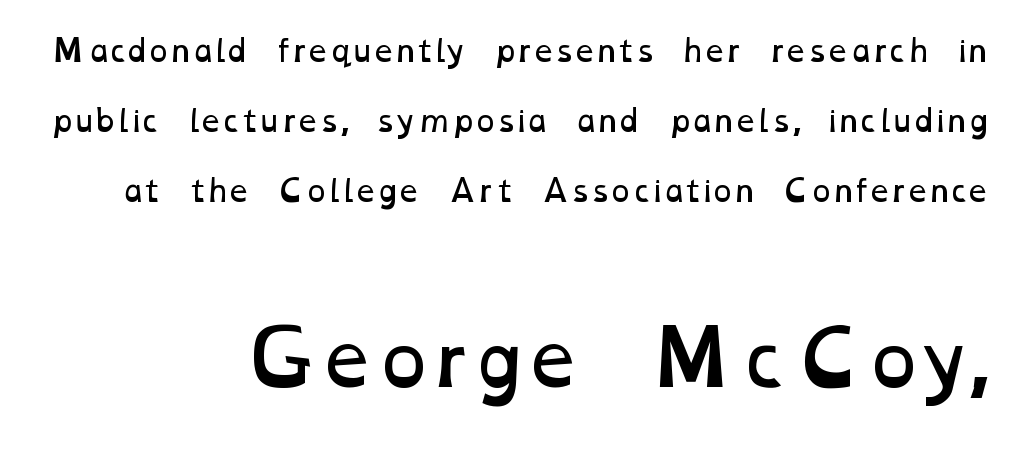
The image shows 73 px regular-weight, wide type; set right-aligned, loose line spacing (2.41x), normal letter spacing, not underlined; the second (bottom) block is 2.52x larger; low stroke contrast and a medium x-height.
